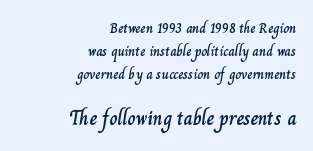
The rows are spaced the way most documents space them. The block sitting lower on the canvas is the one with enlarged characters. Letter spacing: default. Where is the straight margin? On the right. The space directly below the letters is spotless.
